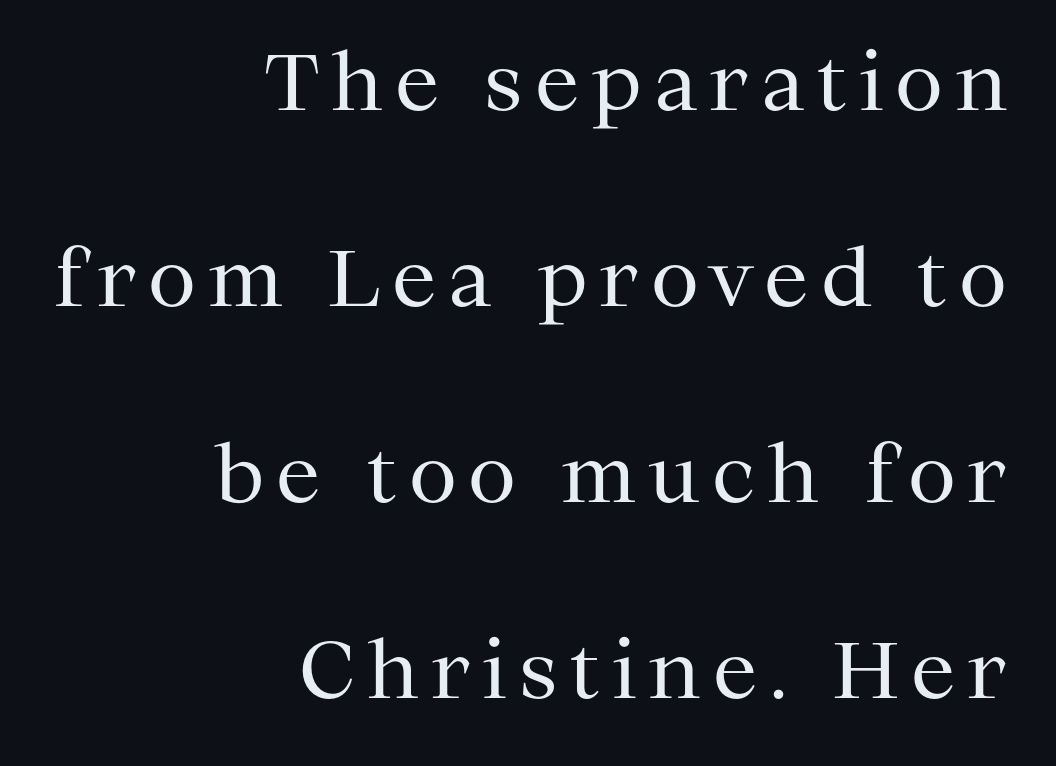
Q: Is the text bold? A: No.
Q: Is the text italic (slanted)? A: No, it is upright.
Q: Is the typeface a serif or a sans-serif typeface? A: Serif.
Q: Is the text underlined? A: No.
Q: How is the paragraph aligned? A: Right-aligned.
Q: Is the spacing between lines tight, normal or loose? A: Loose.
Q: Width (condensed, normal, or wide)? A: Normal.
Q: Stroke contrast? A: Medium.
Q: x-height? A: Medium.
Q: Monospaced? A: No.
